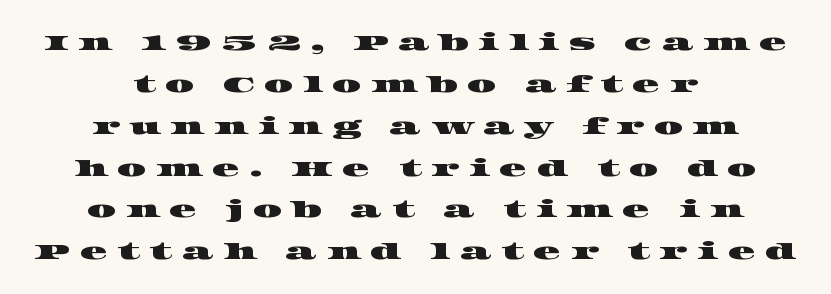
Compared with typical body copy, the letter spacing here is much looser. These lines stack symmetrically, like a column narrowing and widening about its center. The words here are not underlined.
